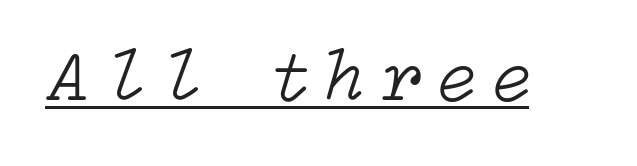
Compared with a typical body face, this is equally light or lighter still. These lines were composed using italics. Students, observe the line beneath the letters — that is underlining.
